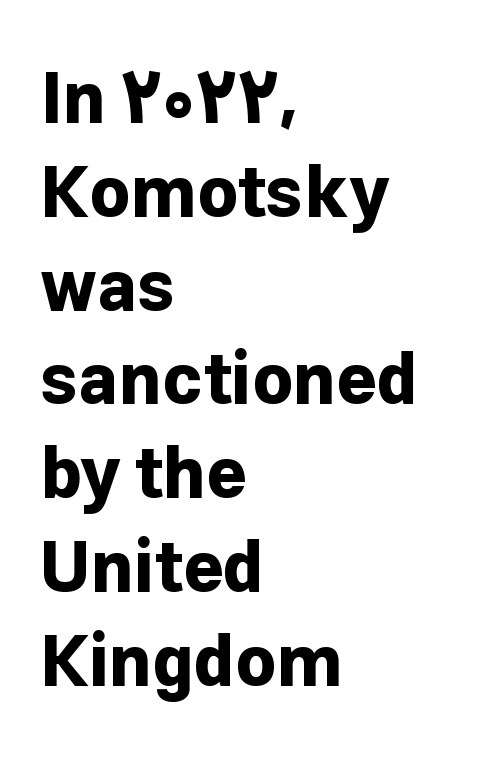
A normal amount of white space separates one row of letters from the next. Is there any slant? The stems are plumb. Is this a fixed-width face? No — the glyphs have proportional, varying widths. The text block is weighted toward the left margin, trailing off unevenly rightward.
